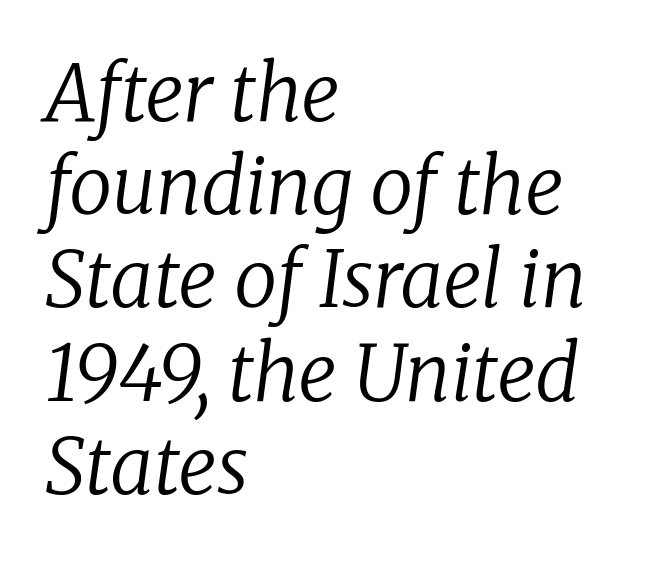
The letters carry serifs — small finishing strokes at the ends of their stems. The typesetting does not lean heavy: it is not bold. Here the designer chose a conventional face with non-uniform glyph widths. Characters follow at the spacing the type designer built in. Alignment: flush left. Descenders are the only things crossing below the line.
